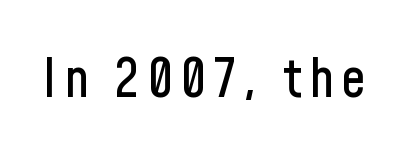
Q: Is the text italic (slanted)? A: No, it is upright.
Q: Is the typeface a serif or a sans-serif typeface? A: Sans-serif.
Q: Is the text underlined? A: No.
Q: Width (condensed, normal, or wide)? A: Condensed.
Q: Stroke contrast? A: Low.
Q: x-height? A: Medium.
Q: Monospaced? A: No.
